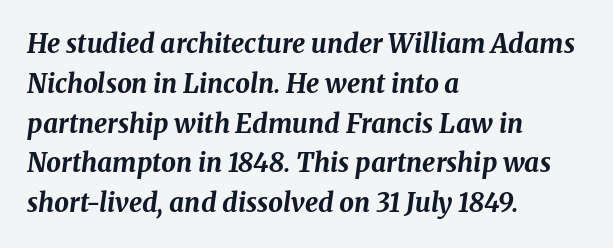
Q: Is the text bold? A: Yes.
Q: Is the text italic (slanted)? A: Yes, it leans right by about 8 degrees.
Q: Is the text underlined? A: No.
Q: How is the paragraph aligned? A: Left-aligned.
Q: Is the spacing between letters normal or unusually wide? A: Normal.
Q: Is the spacing between lines tight, normal or loose? A: Normal.
